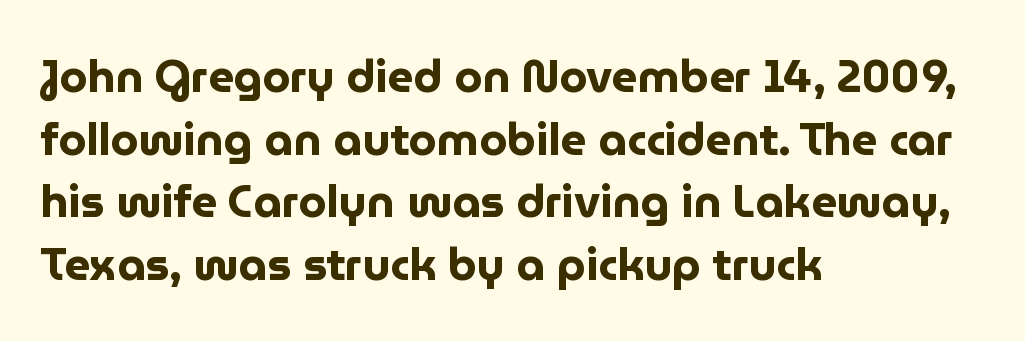
The image shows 45 px bold sans-serif type, upright; set left-aligned, normal line spacing (1.39x), normal letter spacing, not underlined; low stroke contrast and a medium x-height.
